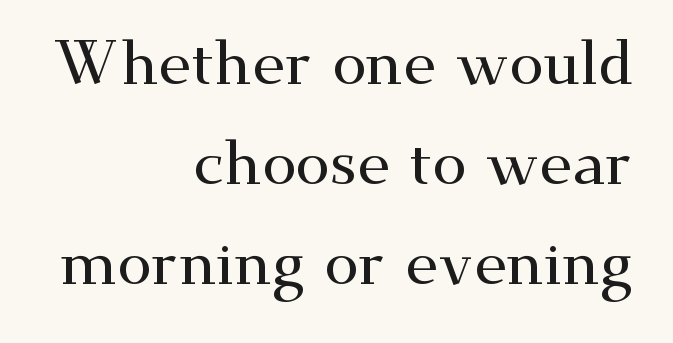
The image shows 62 px wide serif type, upright; set right-aligned, normal line spacing (1.61x), normal letter spacing, not underlined; medium stroke contrast and a small x-height.
